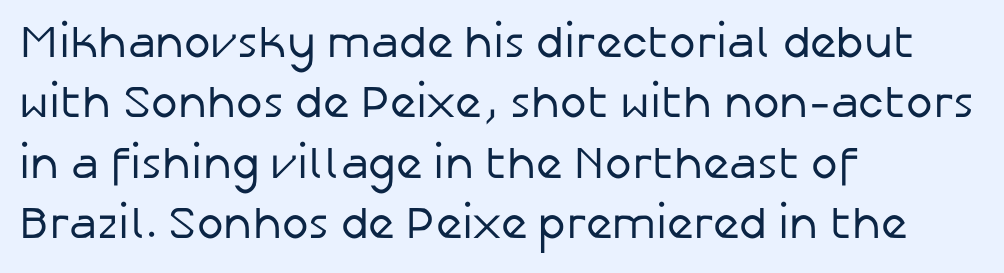
The image shows 45 px regular-weight sans-serif type, upright; set left-aligned, normal line spacing (1.34x), normal letter spacing, not underlined; low stroke contrast and a medium x-height.
